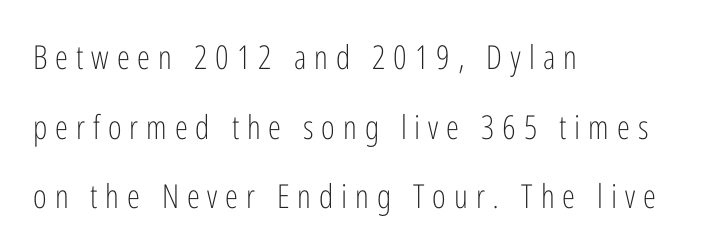
The image shows 33 px light, condensed sans-serif type, upright; set left-aligned, loose line spacing (2.11x), unusually wide letter spacing (+0.24 em), not underlined; low stroke contrast and a medium x-height.
